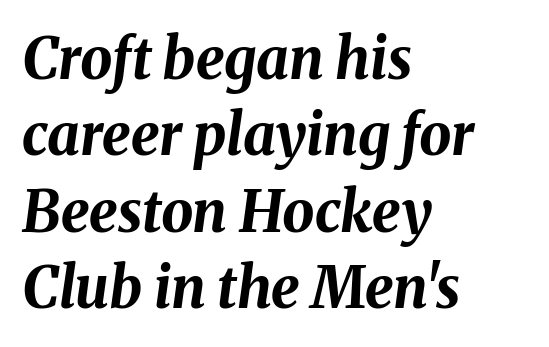
There's an unmistakable incline to the writing here. The face used here is proportionally spaced, like ordinary book or web type. Honestly, there is no underline to notice here at all. The lines sit at an ordinary, default distance from one another.
